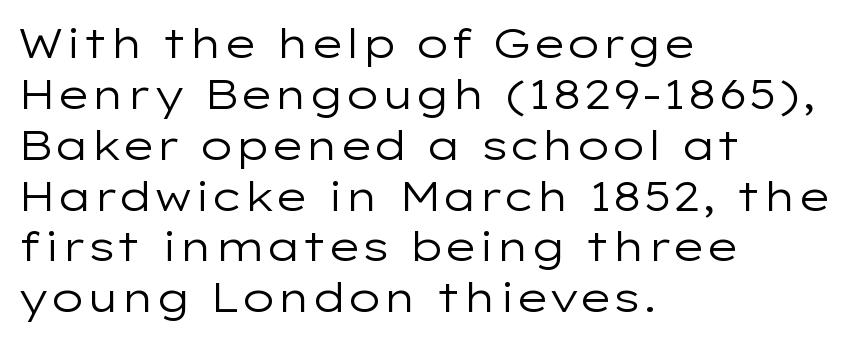
{"serif": "no", "italic": "no", "bold": "no", "weight": "regular", "width": "wide", "stroke_contrast": "low", "x_height": "medium", "monospaced": "no", "underline": "no", "align": "left", "line_spacing_ratio": 1.24, "letter_spacing": "normal", "letter_spacing_em": 0.0, "glyph_px": 41}
